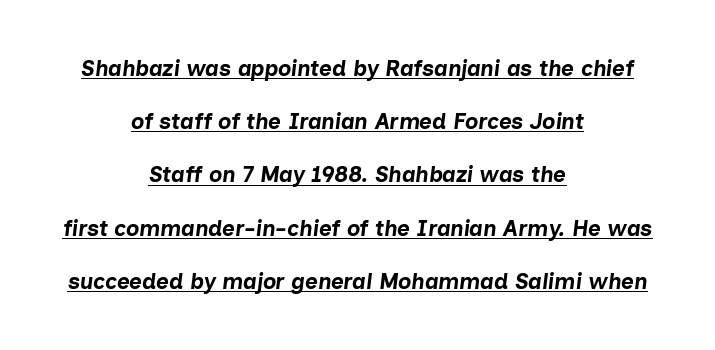
The image shows 22 px bold type, italic (leaning right); set centered, loose line spacing (2.42x), normal letter spacing, underlined.
